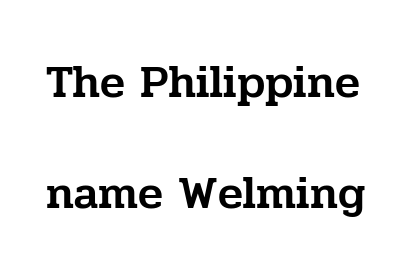
{"serif": "yes", "italic": "no", "width": "normal", "stroke_contrast": "low", "x_height": "medium", "monospaced": "no", "underline": "no", "line_spacing": "loose", "line_spacing_ratio": 2.42, "letter_spacing": "normal", "letter_spacing_em": 0.0, "glyph_px": 46}
